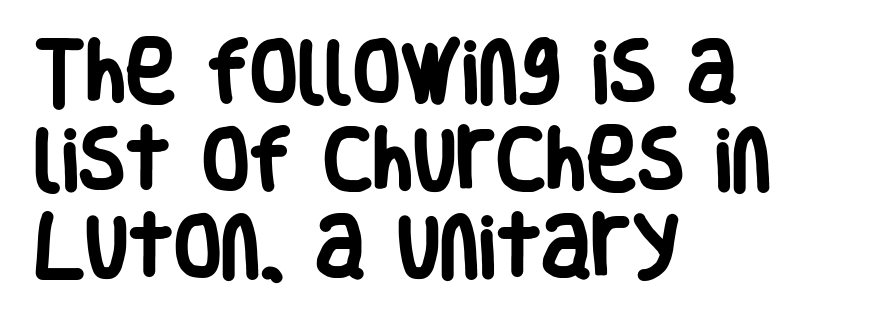
Q: Is the text bold? A: Yes.
Q: Is the text italic (slanted)? A: No, it is upright.
Q: Is the typeface a serif or a sans-serif typeface? A: Sans-serif.
Q: Is the text underlined? A: No.
Q: How is the paragraph aligned? A: Left-aligned.
Q: Is the spacing between letters normal or unusually wide? A: Normal.
Q: Is the spacing between lines tight, normal or loose? A: Normal.
Q: Width (condensed, normal, or wide)? A: Condensed.
Q: Stroke contrast? A: Low.
Q: x-height? A: Large.
Q: Monospaced? A: No.
